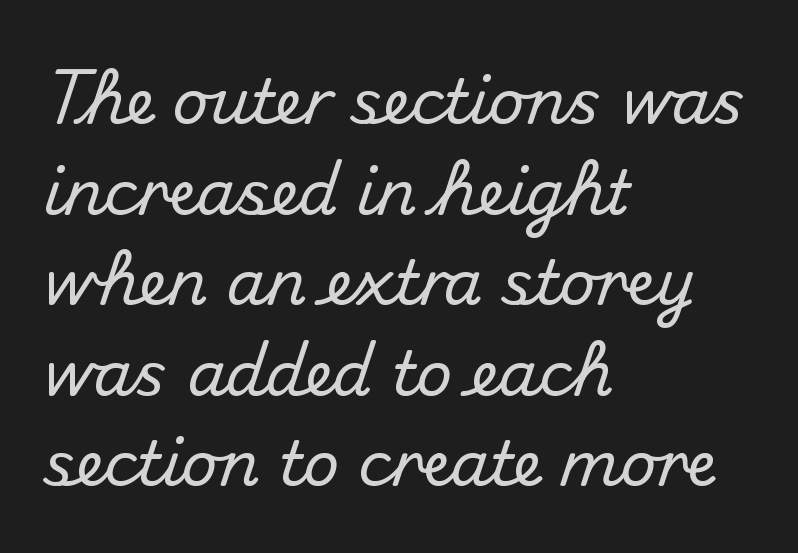
{"serif": "no", "width": "normal", "stroke_contrast": "medium", "x_height": "small", "monospaced": "no", "underline": "no", "align": "left", "line_spacing": "normal", "line_spacing_ratio": 1.46, "letter_spacing": "normal", "letter_spacing_em": 0.0, "glyph_px": 62}
